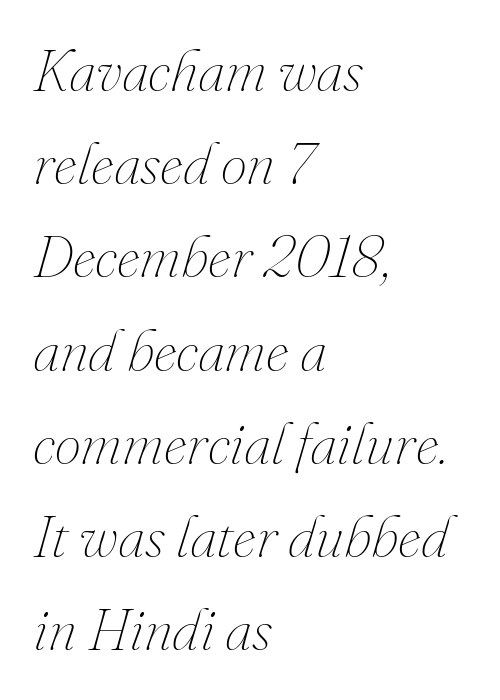
Q: Is the text bold? A: No.
Q: Is the text italic (slanted)? A: Yes, it leans right by about 16 degrees.
Q: Is the text underlined? A: No.
Q: How is the paragraph aligned? A: Left-aligned.
Q: Is the spacing between letters normal or unusually wide? A: Normal.
Q: Is the spacing between lines tight, normal or loose? A: Normal.
Q: Width (condensed, normal, or wide)? A: Normal.
Q: Stroke contrast? A: Medium.
Q: x-height? A: Small.
Q: Monospaced? A: No.
